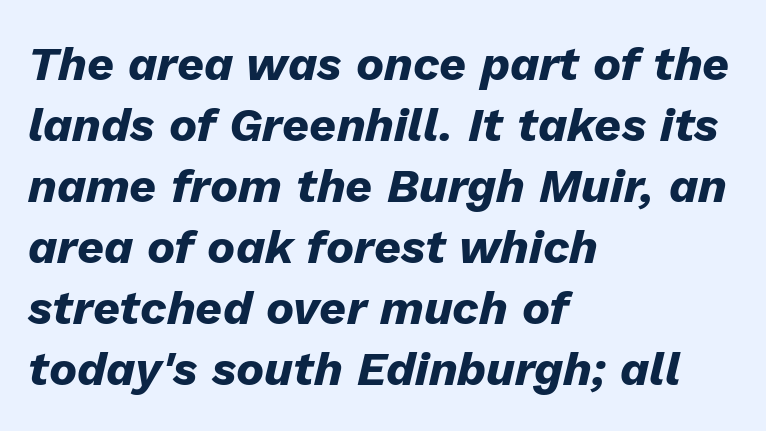
The image shows 47 px heavy type, italic (leaning right); set left-aligned, normal line spacing (1.3x), normal letter spacing, not underlined; low stroke contrast and a medium x-height.
